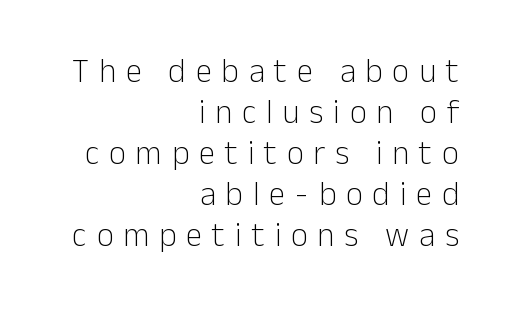
These lines have a slow, spaced-out rhythm from letter to letter. Which margin do the lines hug? The right one — the left edge is uneven. The glyphs are unaccompanied by any horizontal stroke below them. Stems and bowls with no extra thickness — not bold. You could not count columns in this text — the font is proportionally spaced.
